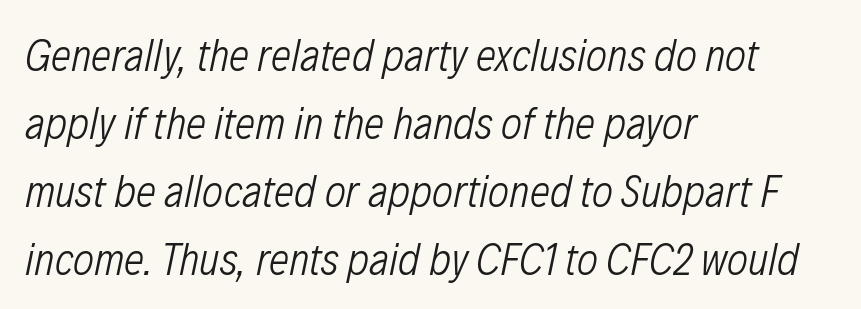
The letters advance in unequal steps, a hallmark of proportional type. Teacher's note: observe the even left margin — that is flush-left alignment. The baseline area is clear. A typesetter would call this leading conventional body-copy spacing.
